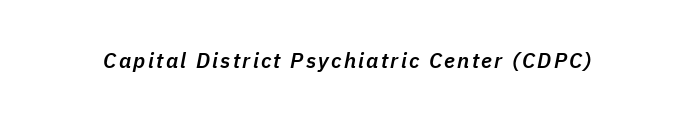
Any mark beneath the type? The region is blank. Rendered with sloped, italic letterforms. Set as a demibold, roughly 600 on the weight scale.
